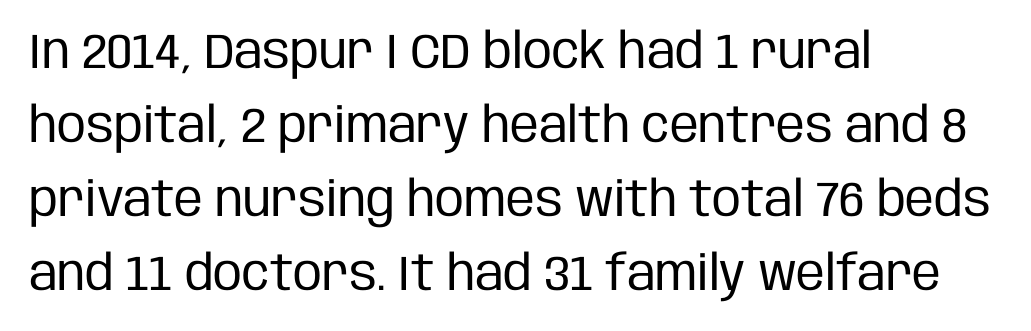
{"serif": "no", "italic": "no", "bold": "no", "weight": "regular", "width": "condensed", "stroke_contrast": "low", "x_height": "large", "monospaced": "no", "underline": "no", "align": "left", "line_spacing": "normal", "line_spacing_ratio": 1.51, "letter_spacing": "normal", "letter_spacing_em": 0.0, "glyph_px": 49}
